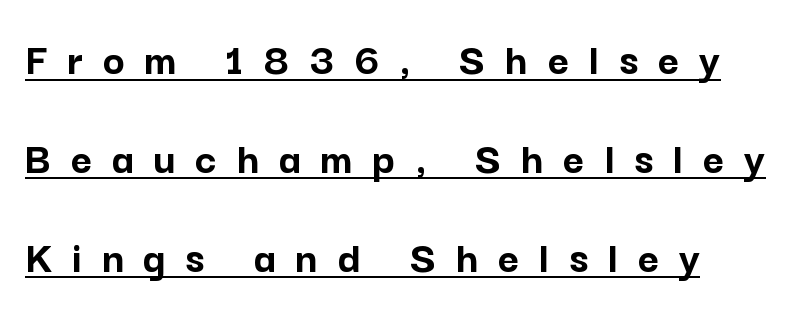
The image shows 46 px semibold sans-serif type, upright; set loose line spacing (2.15x), unusually wide letter spacing (+0.43 em), underlined; low stroke contrast and a medium x-height.
